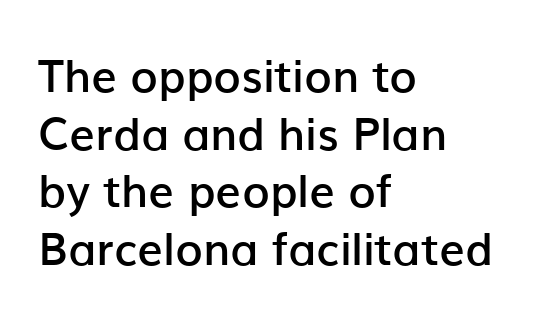
{"serif": "no", "italic": "no", "bold": "semi", "weight": "semibold", "width": "normal", "stroke_contrast": "low", "x_height": "medium", "monospaced": "no", "underline": "no", "align": "left", "line_spacing": "normal", "line_spacing_ratio": 1.28, "letter_spacing": "normal", "letter_spacing_em": 0.0, "glyph_px": 45}
